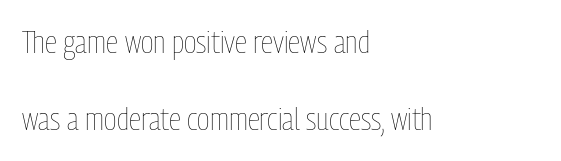
The image shows 32 px thin, condensed type, upright; set left-aligned, loose line spacing (2.41x), normal letter spacing, not underlined; low stroke contrast and a medium x-height.
